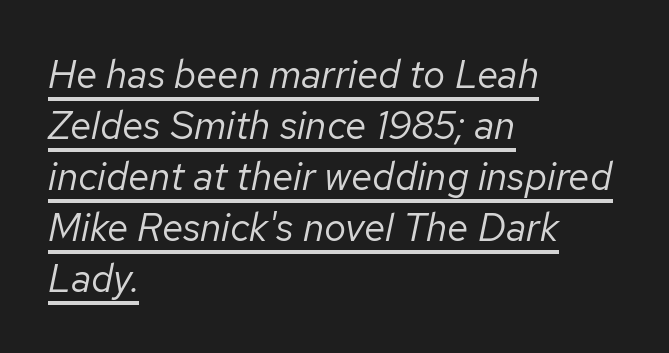
The image shows 39 px regular-weight type, italic (leaning right); set left-aligned, normal line spacing (1.31x), normal letter spacing, underlined; low stroke contrast and a medium x-height.
